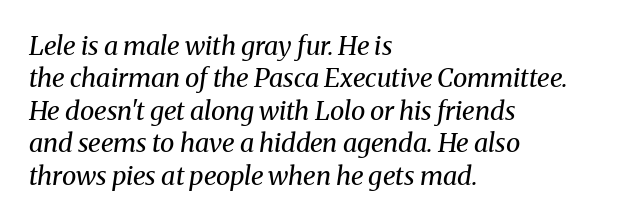
The image shows 26 px text type, italic (leaning right); set left-aligned, normal line spacing (1.25x), normal letter spacing, not underlined.
